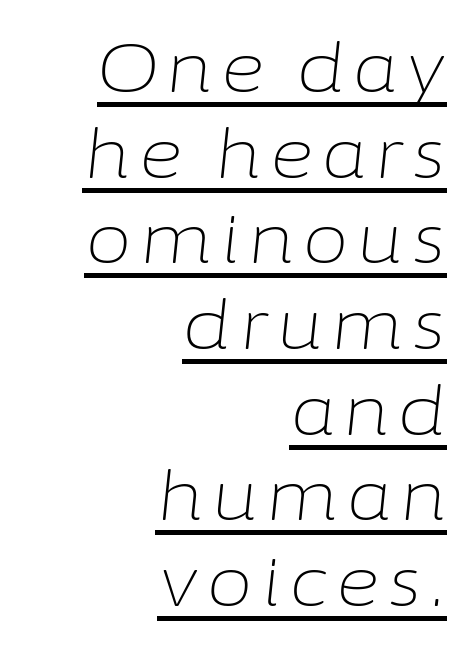
Here the designer chose a conventional face with non-uniform glyph widths. The rows are spaced the way most documents space them. Stems here are at most as thick as an everyday book face. A rule runs beneath these lines of type.
